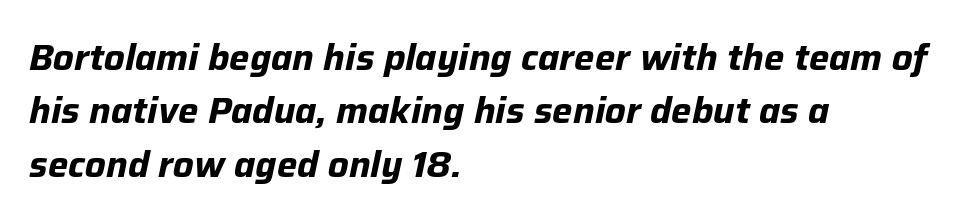
Notice how the passage keeps a crisp vertical edge on the left only. Only glyphs here, with clear space below each row. The letters are bold, with thick, heavy strokes. This sample uses an oblique cut, with every glyph tilted off the vertical. Rows of type keep a routine distance in the vertical direction.
